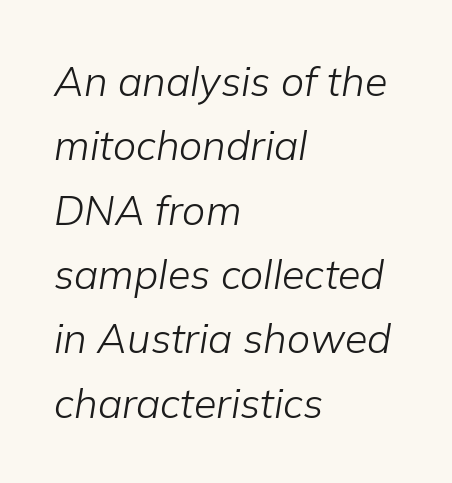
In terms of letterspacing, this is plain default setting. Lines of text with bare space underneath. Vertically, the passage feels balanced, rows spaced as you'd expect. No chunkiness to these letters — they're not bold. If you drew a ruler down the left edge, every line would touch it. A typesetter would call this proportional, since set widths differ per character.
